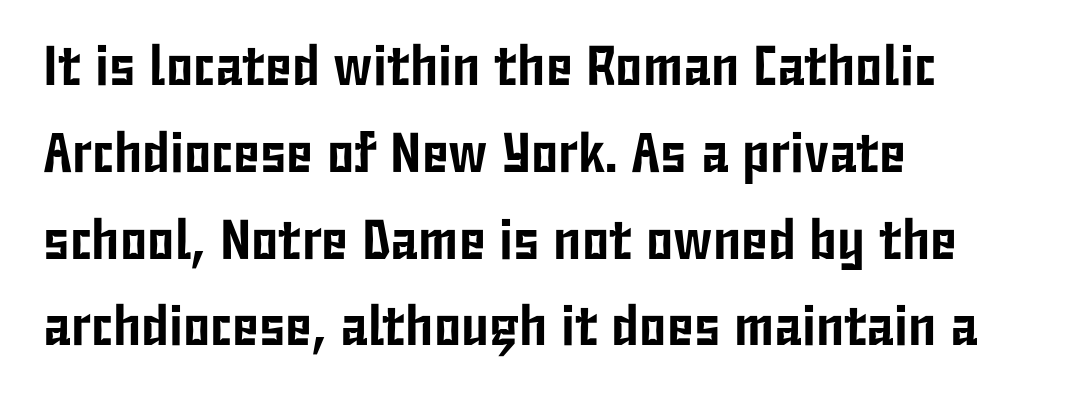
These lines sit exactly where default settings would place them. The horizontal fit of the characters is conventional and even. A typesetter would call this proportional, since set widths differ per character. The text was rendered using a sans face with plain stroke endings.
